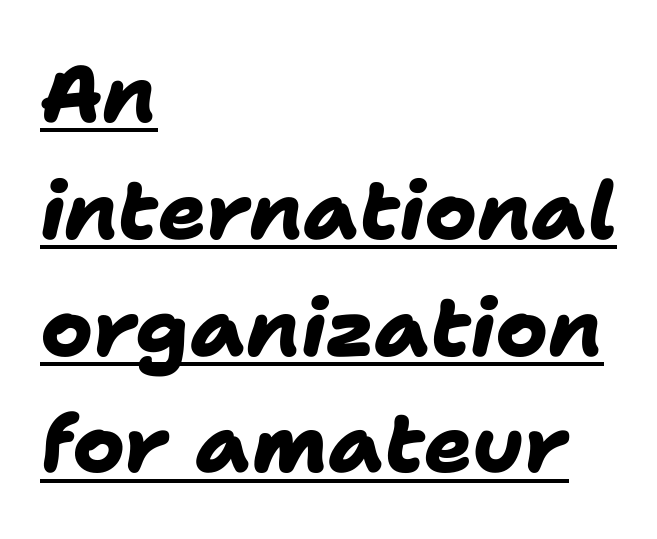
{"serif": "no", "bold": "yes", "weight": "heavy", "width": "normal", "stroke_contrast": "low", "x_height": "medium", "monospaced": "no", "underline": "yes", "align": "left", "line_spacing": "normal", "line_spacing_ratio": 1.46, "letter_spacing": "normal", "letter_spacing_em": 0.0, "glyph_px": 80}
